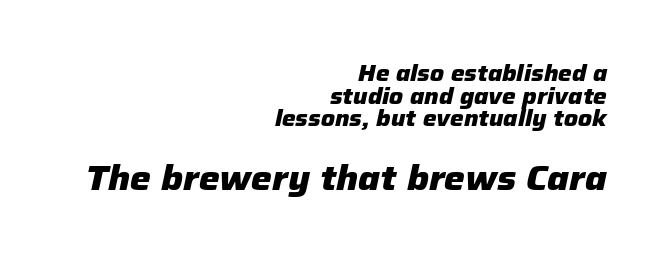
{"italic": "yes", "lean": "right", "slant_degrees": 12, "bold": "yes", "weight": "heavy", "width": "normal", "stroke_contrast": "low", "x_height": "medium", "monospaced": "no", "underline": "no", "align": "right", "line_spacing": "tight", "line_spacing_ratio": 0.98, "letter_spacing": "normal", "letter_spacing_em": 0.0, "larger_block": "second", "size_ratio": 1.52, "glyph_px": 35}
